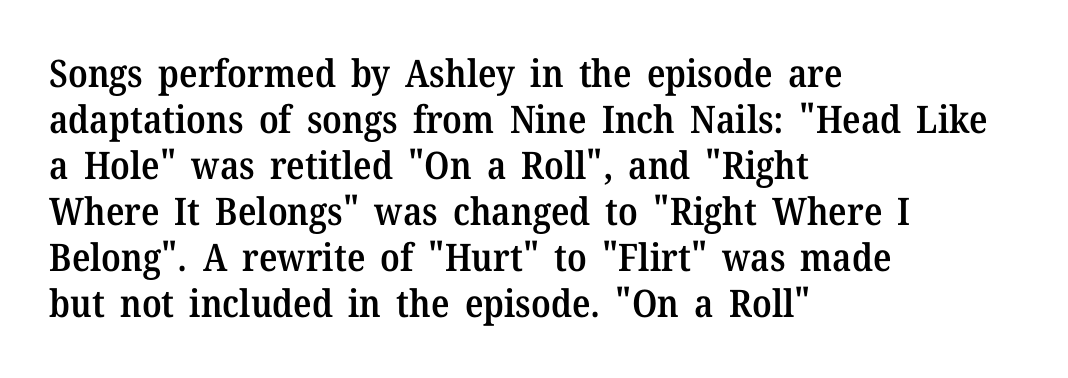
Classification — serif. Every stem runs plumb, perpendicular to the baseline. Tracking here is standard; glyphs follow each other at the usual distance. A student would call this left alignment; a typographer would say flush left, rag right.
